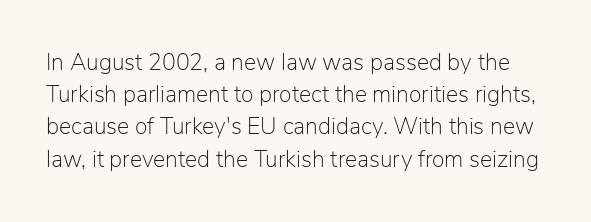
{"italic": "no", "bold": "no", "underline": "no", "line_spacing": "normal", "line_spacing_ratio": 1.4, "letter_spacing": "normal", "letter_spacing_em": 0.0, "glyph_px": 23}
